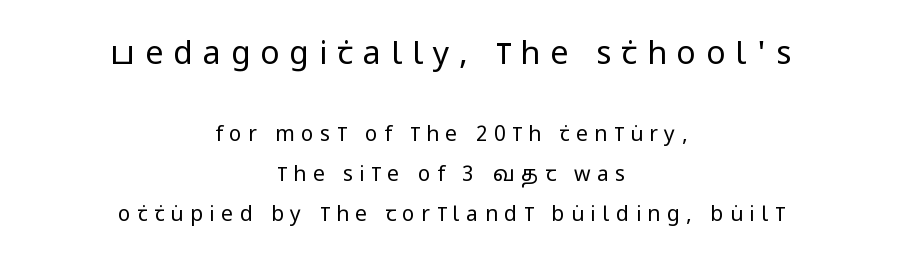
{"serif": "no", "italic": "no", "bold": "no", "weight": "regular", "width": "condensed", "stroke_contrast": "low", "x_height": "large", "monospaced": "no", "underline": "no", "align": "center", "line_spacing": "loose", "line_spacing_ratio": 1.91, "letter_spacing": "wide", "letter_spacing_em": 0.31, "larger_block": "first", "size_ratio": 1.52, "glyph_px": 32}
